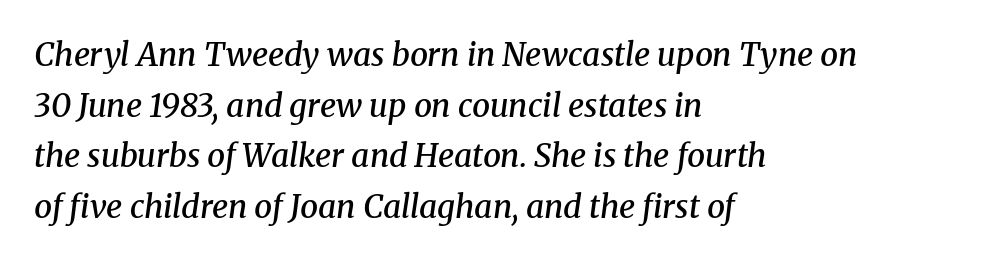
Q: Is the text bold? A: Semi-bold.
Q: Is the text italic (slanted)? A: Yes, it leans right by about 8 degrees.
Q: Is the typeface a serif or a sans-serif typeface? A: Serif.
Q: Is the text underlined? A: No.
Q: How is the paragraph aligned? A: Left-aligned.
Q: Is the spacing between letters normal or unusually wide? A: Normal.
Q: Is the spacing between lines tight, normal or loose? A: Normal.
Q: Width (condensed, normal, or wide)? A: Normal.
Q: Stroke contrast? A: Medium.
Q: x-height? A: Medium.
Q: Monospaced? A: No.
